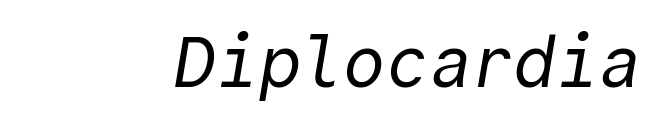
Q: Is the text bold? A: No.
Q: Is the typeface a serif or a sans-serif typeface? A: Sans-serif.
Q: Is the text underlined? A: No.
Q: Is the spacing between letters normal or unusually wide? A: Normal.
Q: Width (condensed, normal, or wide)? A: Normal.
Q: x-height? A: Medium.
Q: Monospaced? A: Yes.
